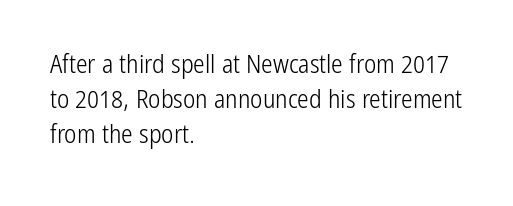
The image shows 26 px text type, upright; set left-aligned, normal line spacing (1.34x), normal letter spacing, not underlined.
